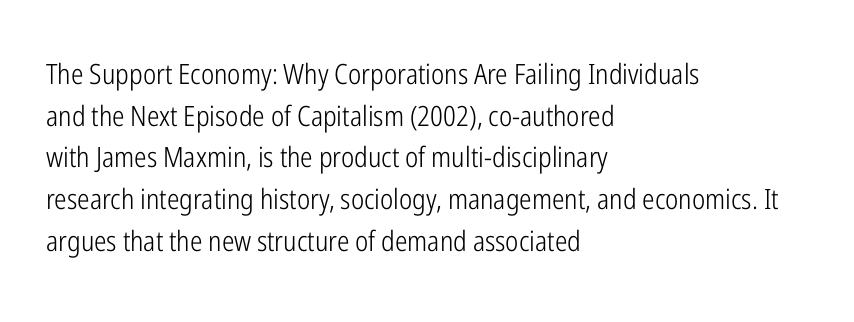
Q: Is the text bold? A: No.
Q: Is the text italic (slanted)? A: No, it is upright.
Q: Is the typeface a serif or a sans-serif typeface? A: Sans-serif.
Q: Is the text underlined? A: No.
Q: How is the paragraph aligned? A: Left-aligned.
Q: Is the spacing between letters normal or unusually wide? A: Normal.
Q: Is the spacing between lines tight, normal or loose? A: Normal.
Q: Width (condensed, normal, or wide)? A: Condensed.
Q: Stroke contrast? A: Low.
Q: x-height? A: Medium.
Q: Monospaced? A: No.
